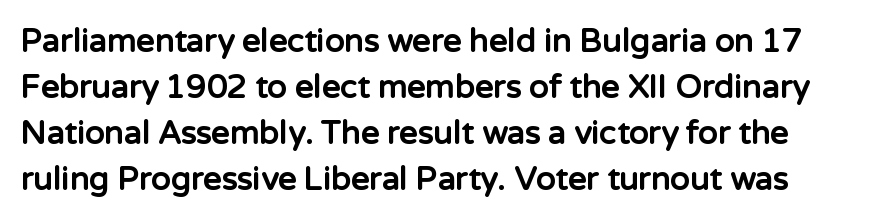
The image shows 32 px bold sans-serif type, upright; set normal line spacing (1.44x), normal letter spacing, not underlined; low stroke contrast and a medium x-height.
